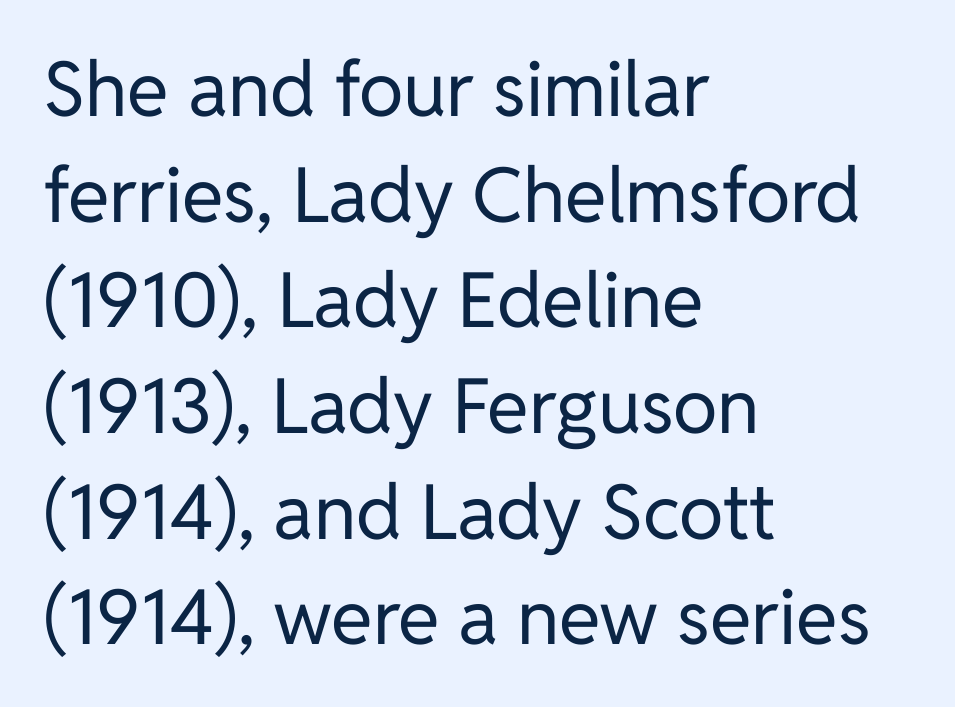
Line spacing here is normal. Notice how the passage keeps a crisp vertical edge on the left only. Stroke mass is kept to a normal reading level or below. A clean baseline with only descenders dipping below it. You could not count columns in this text — the font is proportionally spaced. Stroke terminals: plain, sans-serif.
